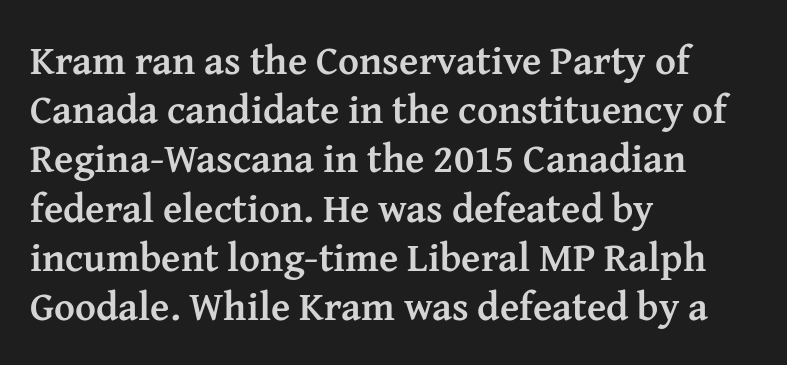
A serif font was chosen for this passage. These lines are rendered in a variable-pitch font. Alignment: flush left. Between one letter and the next there's only the usual sliver of space.
